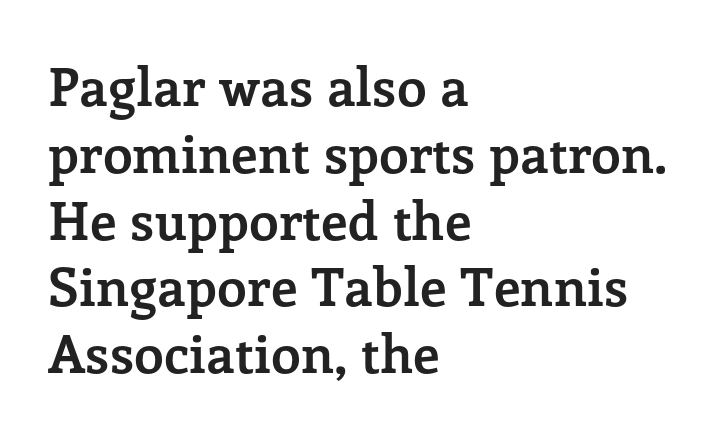
The image shows 53 px semibold serif type, upright; set left-aligned, normal line spacing (1.26x), normal letter spacing, not underlined; low stroke contrast and a medium x-height.
